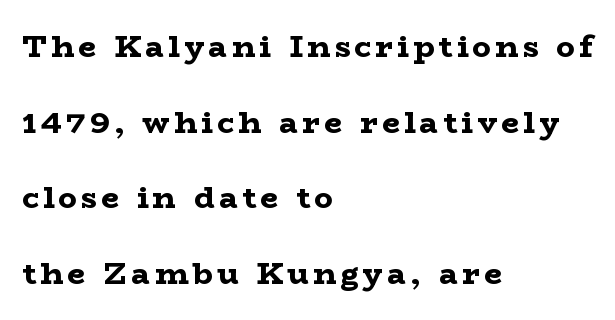
The rag falls on the right side of this text block. Notice how the stems are strictly vertical — no italics here. Vertical spacing — loose. Each letter keeps its own natural width here, so spacing adapts to shape. Beneath every word, the page is bare.
